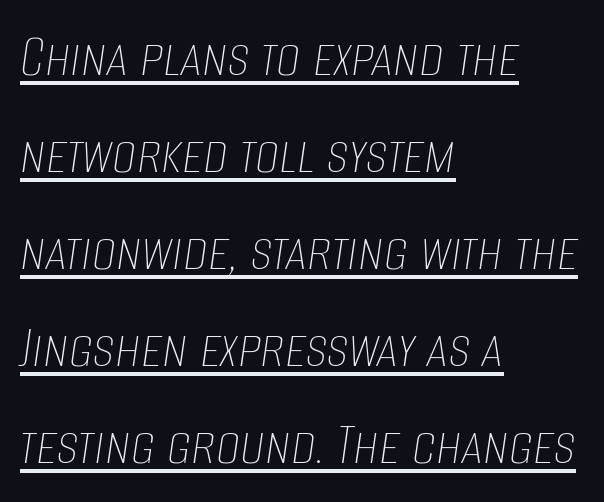
A rule runs beneath these lines of type. Italic: yes, the glyphs are oblique. Think of a printed novel: that variable character pitch is what you see here. Compared with a centered layout, this one pins lines to the left instead.
